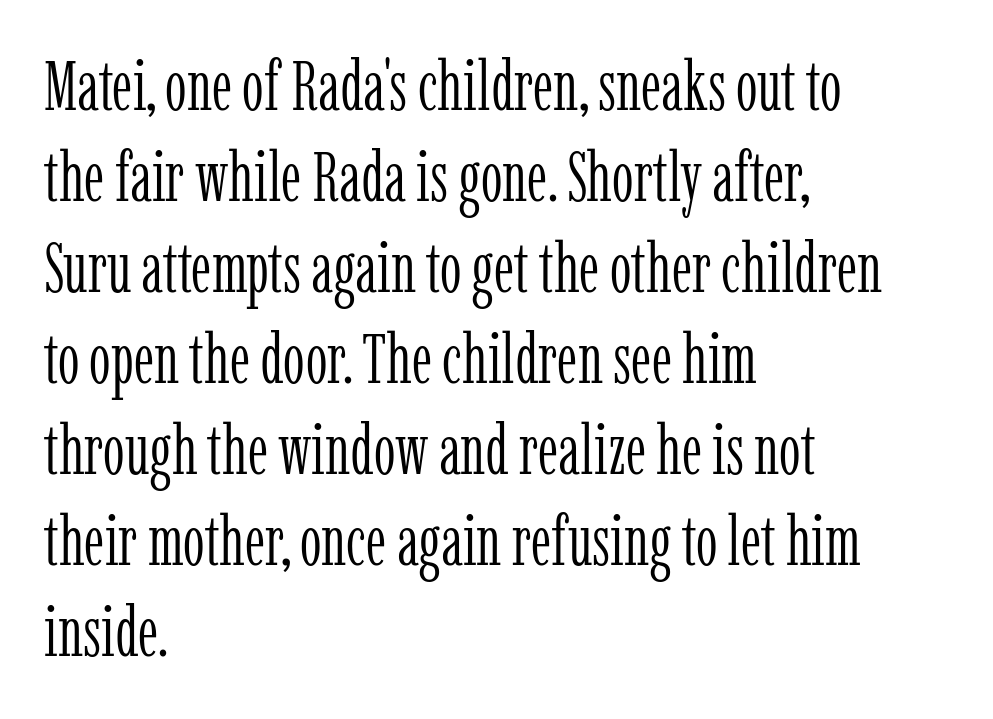
The image shows 69 px light, condensed serif type, upright; set left-aligned, normal line spacing (1.32x), normal letter spacing, not underlined; low stroke contrast and a medium x-height.
